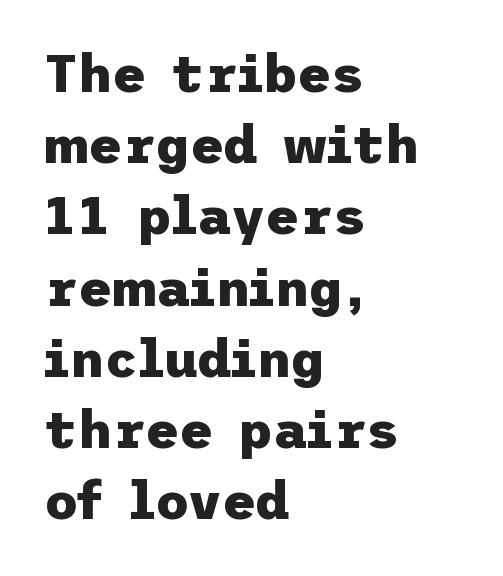
The image shows 52 px heavy sans-serif type, upright; set left-aligned, normal line spacing (1.37x), normal letter spacing, not underlined; low stroke contrast and a medium x-height.
